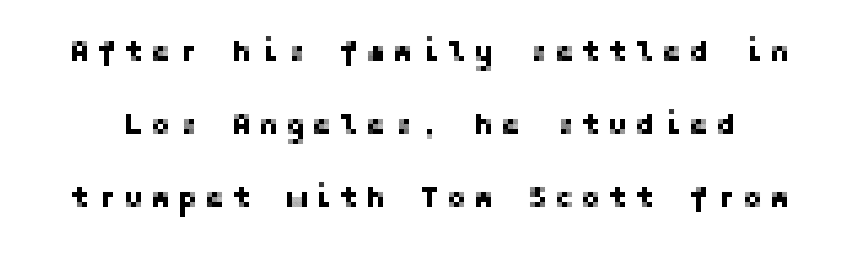
Q: Is the text italic (slanted)? A: No, it is upright.
Q: Is the typeface a serif or a sans-serif typeface? A: Sans-serif.
Q: Is the text underlined? A: No.
Q: Is the spacing between letters normal or unusually wide? A: Unusually wide.
Q: Is the spacing between lines tight, normal or loose? A: Loose.
Q: Width (condensed, normal, or wide)? A: Normal.
Q: Stroke contrast? A: Low.
Q: x-height? A: Medium.
